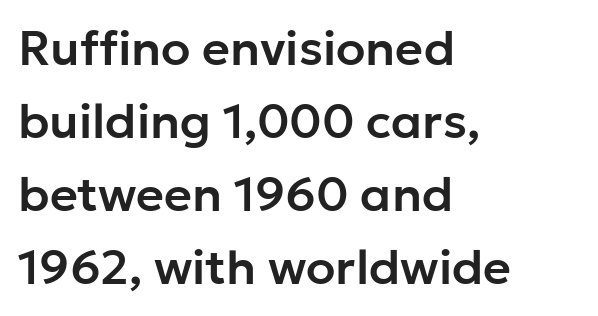
Examine the stroke ends and you'll find no serifs. Descender tails drop into unmarked territory. The letters stand straight up with perfectly vertical stems. Notice how descenders clear the ascenders below comfortably — that's standard leading.
